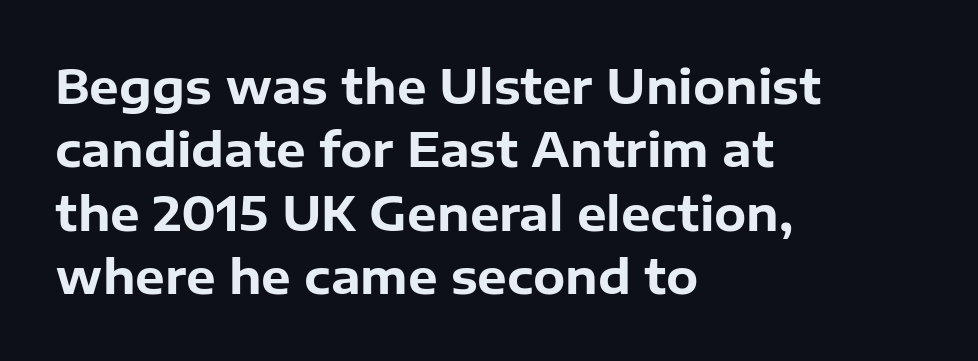
Letters rest on an invisible, unmarked baseline. Serif or sans? Sans — the stroke terminals are bare. Stroke thickness is high; the sample reads as a true bold. Layout note: lines flush left. Designer's note — italics off, roman on.
